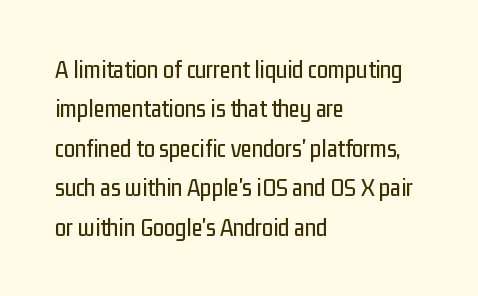
Q: Is the text italic (slanted)? A: No, it is upright.
Q: Is the text underlined? A: No.
Q: How is the paragraph aligned? A: Left-aligned.
Q: Is the spacing between letters normal or unusually wide? A: Normal.
Q: Is the spacing between lines tight, normal or loose? A: Normal.
